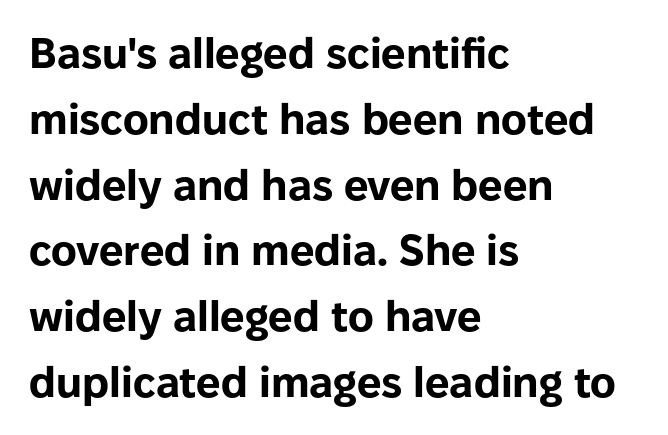
Q: Is the text bold? A: Yes.
Q: Is the text italic (slanted)? A: No, it is upright.
Q: Is the typeface a serif or a sans-serif typeface? A: Sans-serif.
Q: Is the text underlined? A: No.
Q: How is the paragraph aligned? A: Left-aligned.
Q: Is the spacing between letters normal or unusually wide? A: Normal.
Q: Is the spacing between lines tight, normal or loose? A: Normal.
Q: Width (condensed, normal, or wide)? A: Normal.
Q: Stroke contrast? A: Low.
Q: x-height? A: Medium.
Q: Monospaced? A: No.
